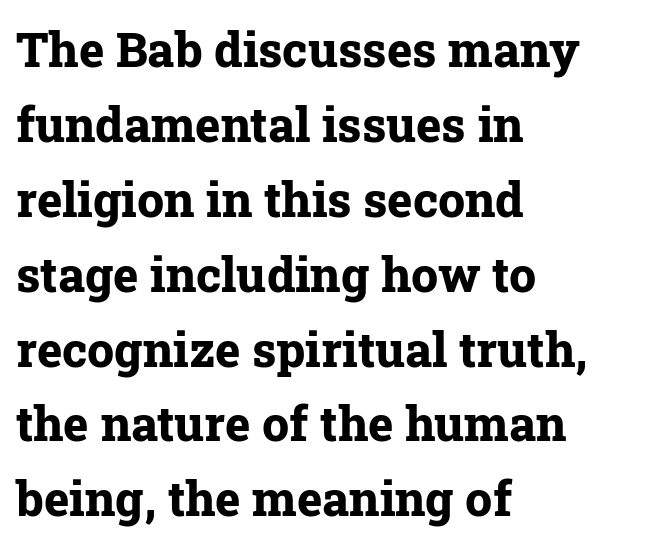
The image shows 48 px bold serif type, upright; set left-aligned, normal line spacing (1.56x), normal letter spacing, not underlined; low stroke contrast and a medium x-height.
